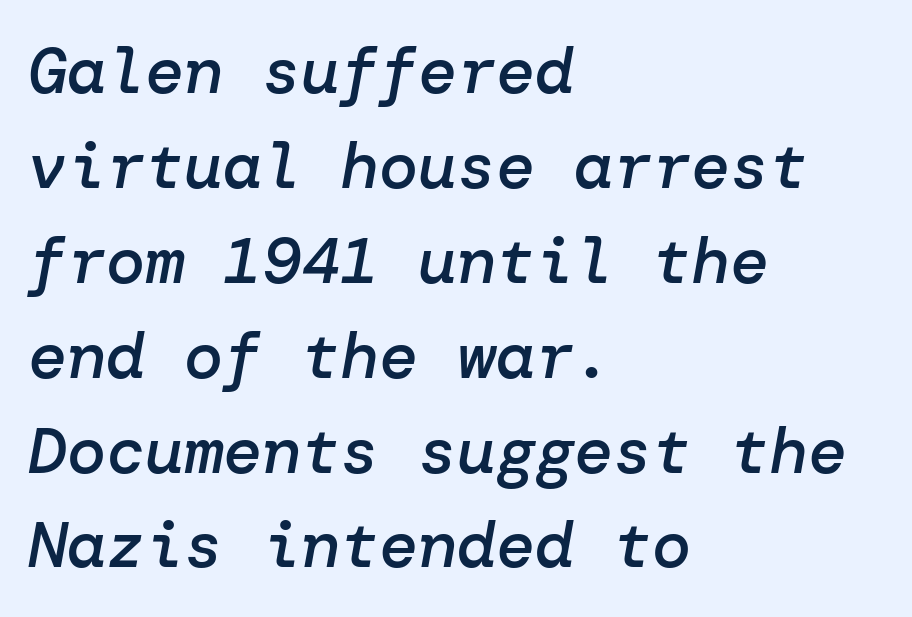
Q: Is the text bold? A: Semi-bold.
Q: Is the text italic (slanted)? A: Yes, it leans right by about 10 degrees.
Q: Is the text underlined? A: No.
Q: How is the paragraph aligned? A: Left-aligned.
Q: Is the spacing between letters normal or unusually wide? A: Normal.
Q: Is the spacing between lines tight, normal or loose? A: Normal.
Q: Width (condensed, normal, or wide)? A: Normal.
Q: Stroke contrast? A: Low.
Q: x-height? A: Medium.
